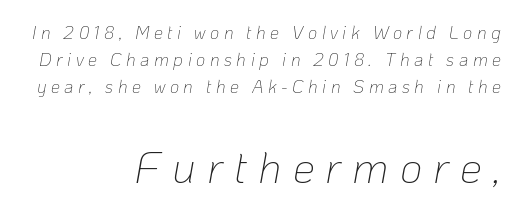
The image shows 44 px thin type, italic (leaning right); set right-aligned, normal line spacing (1.51x), unusually wide letter spacing (+0.25 em), not underlined; the second (bottom) block is 2.44x larger; low stroke contrast and a medium x-height.
